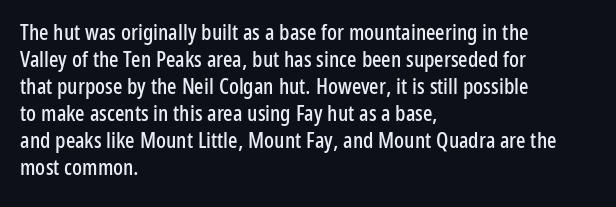
{"italic": "no", "underline": "no", "align": "left", "line_spacing_ratio": 1.23, "letter_spacing": "normal", "letter_spacing_em": 0.0, "glyph_px": 22}
